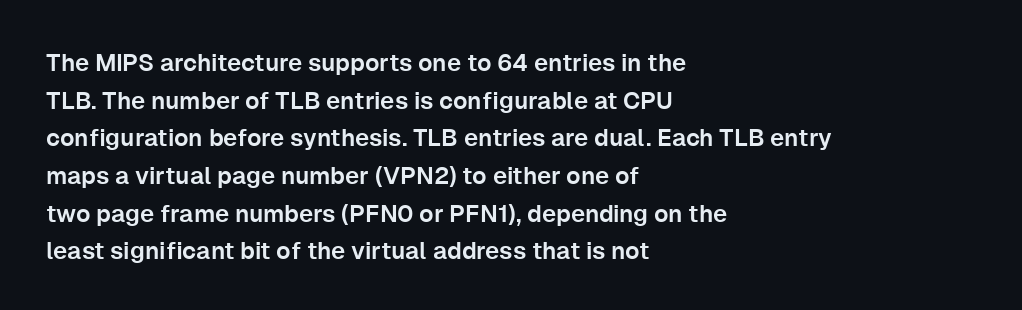
The image shows 24 px text type, upright; set left-aligned, normal line spacing (1.57x), normal letter spacing, not underlined.
